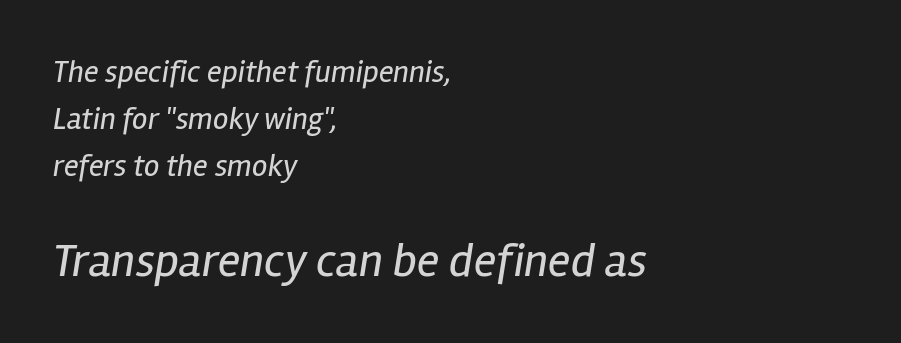
Q: Is the text bold? A: No.
Q: Is the text italic (slanted)? A: Yes, it leans right by about 12 degrees.
Q: Is the text underlined? A: No.
Q: How is the paragraph aligned? A: Left-aligned.
Q: Is the spacing between letters normal or unusually wide? A: Normal.
Q: Is the spacing between lines tight, normal or loose? A: Normal.
Q: Which block of text is set in a larger size, the first (top) or the second (bottom)? A: The second (bottom) one.
Q: Width (condensed, normal, or wide)? A: Condensed.
Q: Stroke contrast? A: Low.
Q: x-height? A: Medium.
Q: Monospaced? A: No.
